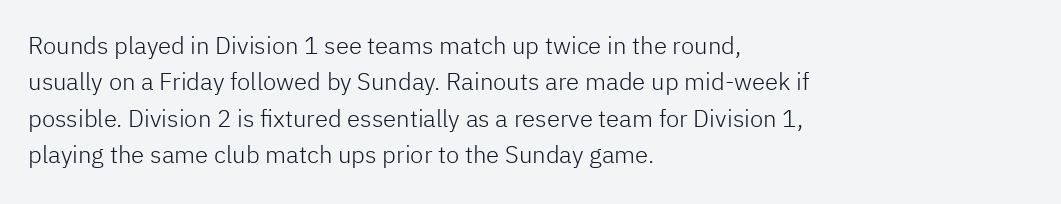
Q: Is the text bold? A: No.
Q: Is the text italic (slanted)? A: No, it is upright.
Q: Is the text underlined? A: No.
Q: How is the paragraph aligned? A: Left-aligned.
Q: Is the spacing between letters normal or unusually wide? A: Normal.
Q: Is the spacing between lines tight, normal or loose? A: Normal.
